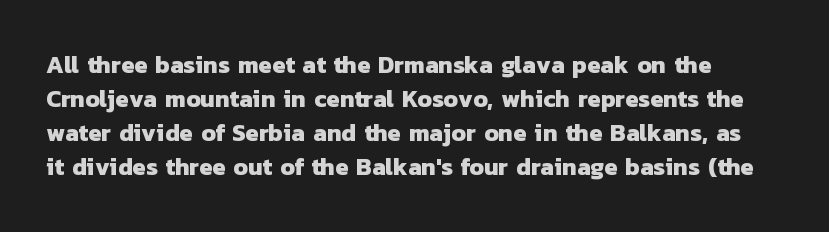
The image shows 24 px bold type; set normal line spacing (1.42x), normal letter spacing, not underlined.
